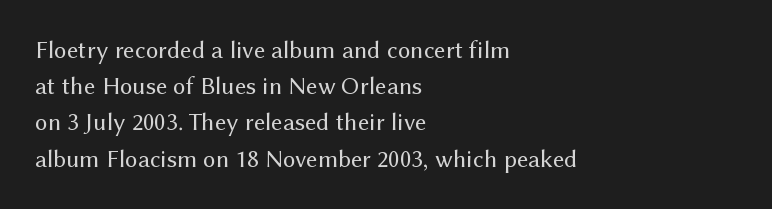
The image shows 25 px text type, upright; set left-aligned, normal line spacing (1.45x), normal letter spacing, not underlined.
